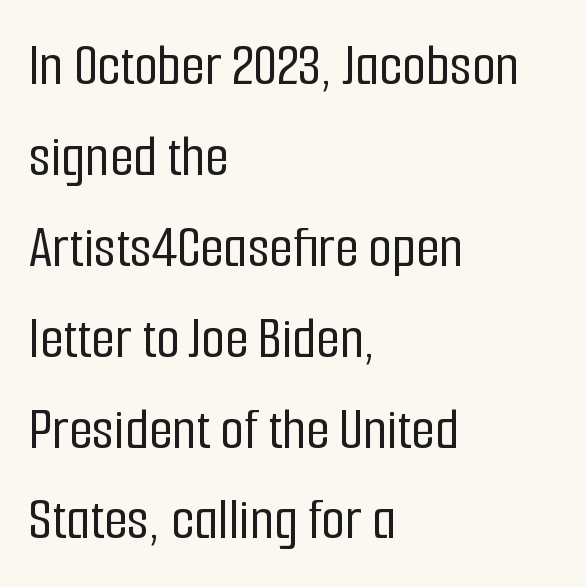
Leading matches the norm, producing a regular column. Alignment: flush left. Each row of text sits above clean, open space. Nope, no serifs anywhere on these letters. These lines keep a tight, regular rhythm from letter to letter. If you drew a line through each stem, it would be perfectly vertical.
